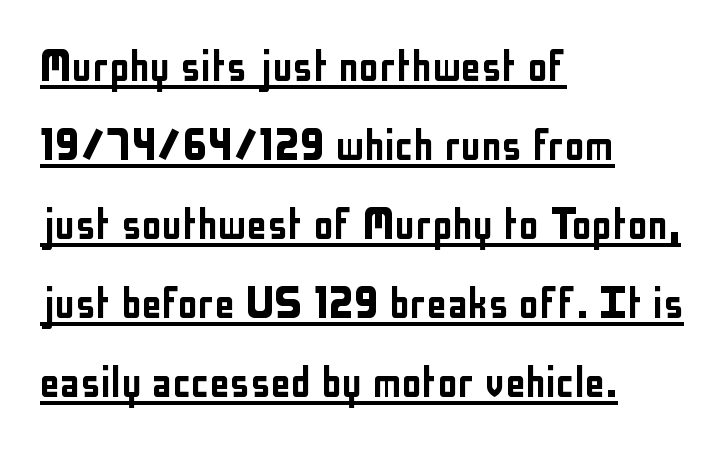
{"serif": "no", "italic": "no", "width": "condensed", "stroke_contrast": "low", "x_height": "medium", "monospaced": "no", "underline": "yes", "align": "left", "line_spacing": "normal", "line_spacing_ratio": 1.55, "letter_spacing": "normal", "letter_spacing_em": 0.0, "glyph_px": 51}
